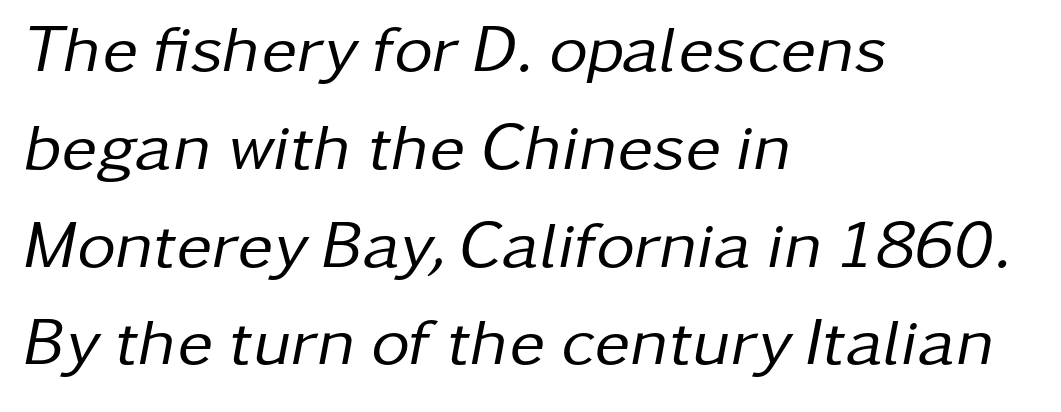
Q: Is the text bold? A: No.
Q: Is the text italic (slanted)? A: Yes, it leans right by about 11 degrees.
Q: Is the text underlined? A: No.
Q: How is the paragraph aligned? A: Left-aligned.
Q: Is the spacing between letters normal or unusually wide? A: Normal.
Q: Is the spacing between lines tight, normal or loose? A: Normal.
Q: Width (condensed, normal, or wide)? A: Normal.
Q: Stroke contrast? A: Low.
Q: x-height? A: Medium.
Q: Monospaced? A: No.
